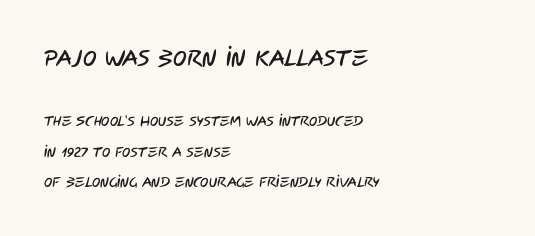
Q: Is the text underlined? A: No.
Q: How is the paragraph aligned? A: Left-aligned.
Q: Is the spacing between letters normal or unusually wide? A: Normal.
Q: Is the spacing between lines tight, normal or loose? A: Loose.
Q: Which block of text is set in a larger size, the first (top) or the second (bottom)? A: The first (top) one.
